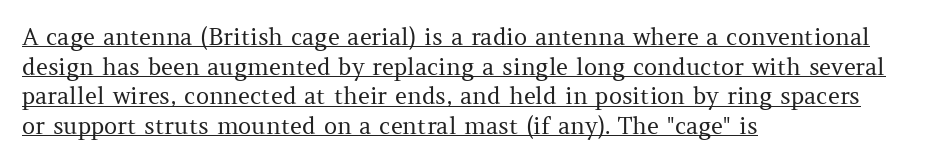
Q: Is the text bold? A: No.
Q: Is the text italic (slanted)? A: No, it is upright.
Q: Is the text underlined? A: Yes.
Q: How is the paragraph aligned? A: Left-aligned.
Q: Is the spacing between letters normal or unusually wide? A: Normal.
Q: Is the spacing between lines tight, normal or loose? A: Normal.
